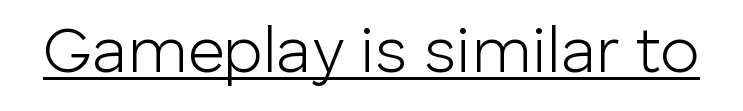
The image shows 64 px light sans-serif type, upright; set normal letter spacing, underlined; low stroke contrast and a medium x-height.
